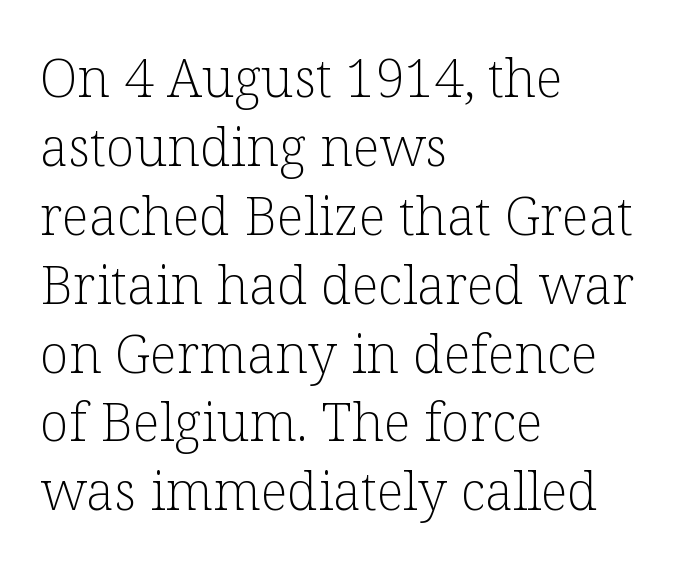
Every character sits straight up, as roman type does. Honestly, the letter spacing is just normal — you wouldn't notice it. The passage shown is not underscored anywhere. Counters stay open thanks to moderate or lighter strokes. A classic flush-left, rag-right setting is used for this passage. The letters advance in unequal steps, a hallmark of proportional type.
